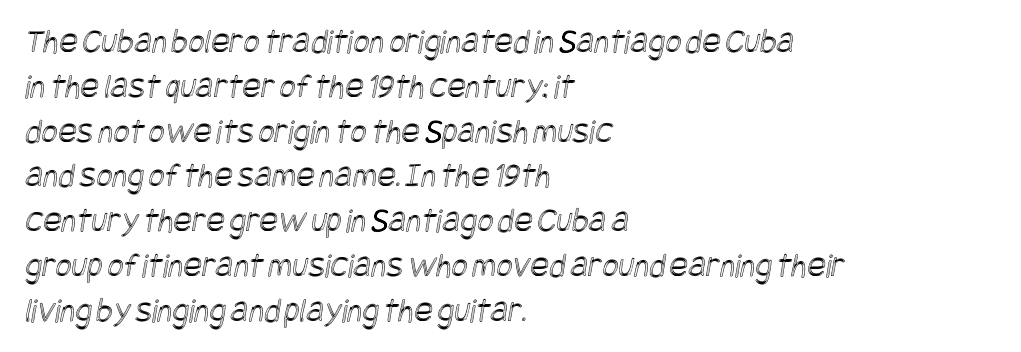
Line spacing here is normal. These lines are set flush left with a ragged right edge. Tracking value appears to be zero — textbook default spacing. Just letters on the line, the space beneath them empty.
